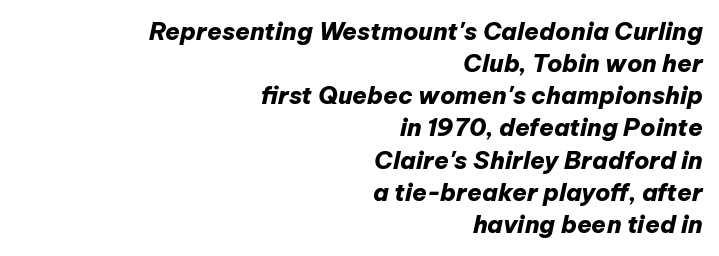
Thick stems and heavy bowls — unmistakably bold. Tall strokes in this sample are angled rather than plumb. The rag falls on the left side of this text block. Notice how descenders clear the ascenders below comfortably — that's standard leading. The rendering keeps characters at their native spacing. This rendering features lettering with no underline.
